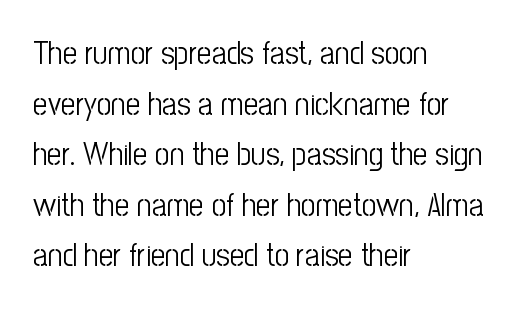
The image shows 32 px light, condensed sans-serif type, upright; set left-aligned, normal line spacing (1.58x), normal letter spacing, not underlined; low stroke contrast and a medium x-height.
